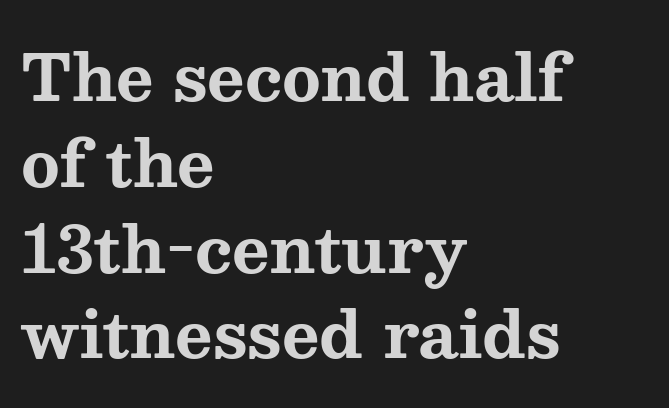
Yep, those are serifs on the letters. Ascenders rise straight up at ninety degrees. Only glyphs here, with clear space below each row. Looks like regular typesetting: each glyph gets only the width it needs.
